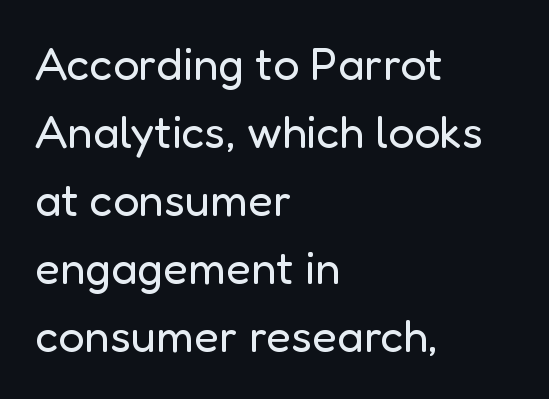
A typesetter would label this face a sans. Italic: no, the glyphs are upright roman. Casual observation: everything's shoved over to the left. A normal amount of white space separates one row of letters from the next. The horizontal fit of the characters is conventional and even. Proportional: the letters do not fall into vertical columns.
